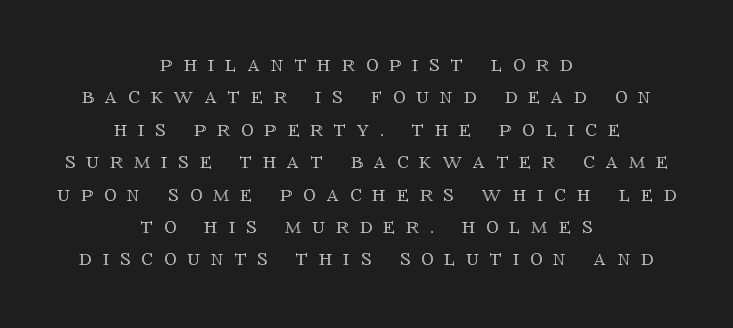
Q: Is the text italic (slanted)? A: No, it is upright.
Q: Is the text underlined? A: No.
Q: How is the paragraph aligned? A: Centered.
Q: Is the spacing between letters normal or unusually wide? A: Unusually wide.
Q: Is the spacing between lines tight, normal or loose? A: Normal.
